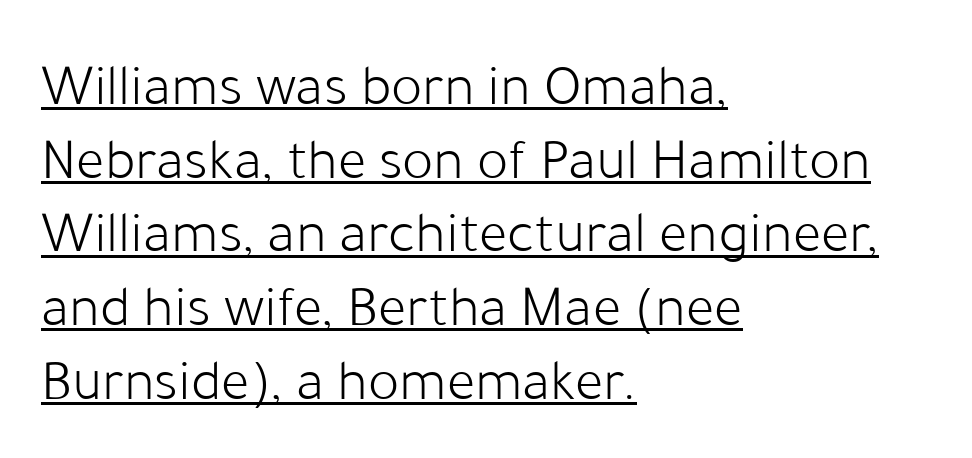
The image shows 59 px light sans-serif type, upright; set left-aligned, normal line spacing (1.25x), normal letter spacing, underlined; low stroke contrast and a medium x-height.
